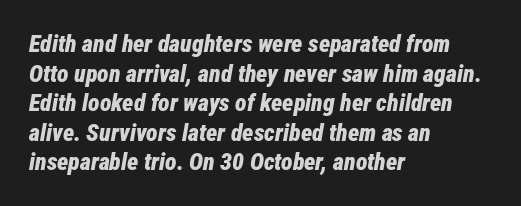
{"italic": "yes", "lean": "right", "slant_degrees": 12, "bold": "yes", "underline": "no", "align": "left", "line_spacing_ratio": 1.23, "letter_spacing": "normal", "letter_spacing_em": 0.0, "glyph_px": 24}
